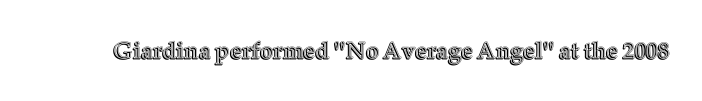
Q: Is the text italic (slanted)? A: No, it is upright.
Q: Is the text underlined? A: No.
Q: Is the spacing between letters normal or unusually wide? A: Normal.
